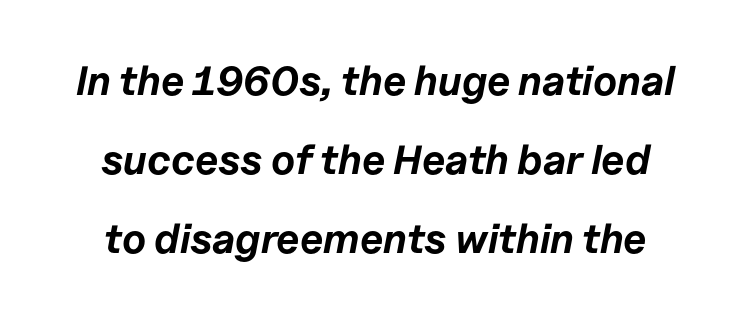
{"italic": "yes", "lean": "right", "slant_degrees": 11, "bold": "yes", "weight": "bold", "width": "normal", "stroke_contrast": "low", "x_height": "medium", "monospaced": "no", "underline": "no", "line_spacing": "loose", "line_spacing_ratio": 1.93, "letter_spacing": "normal", "letter_spacing_em": 0.0, "glyph_px": 41}
